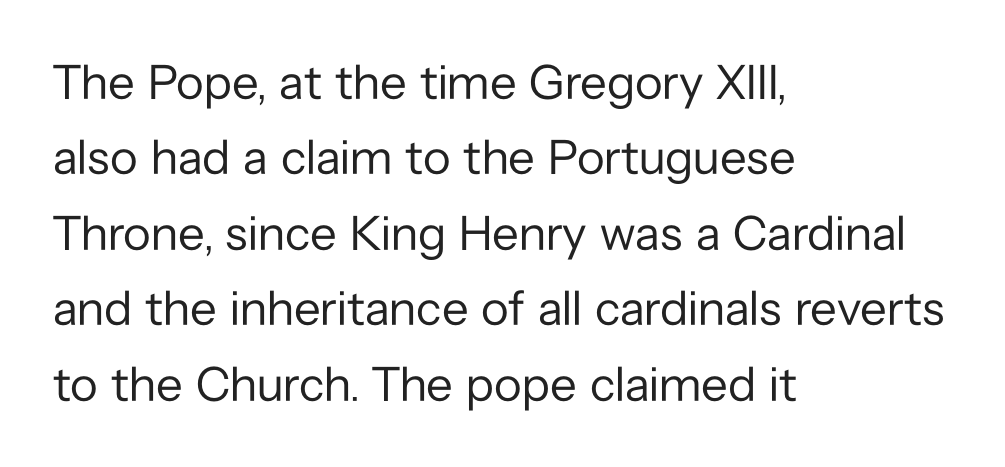
The image shows 49 px regular-weight sans-serif type, upright; set left-aligned, normal line spacing (1.54x), normal letter spacing, not underlined; low stroke contrast and a medium x-height.
